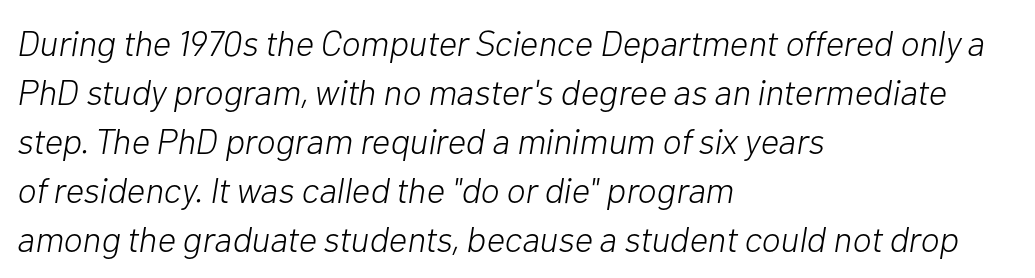
Q: Is the text bold? A: No.
Q: Is the text italic (slanted)? A: Yes, it leans right by about 10 degrees.
Q: Is the text underlined? A: No.
Q: How is the paragraph aligned? A: Left-aligned.
Q: Is the spacing between letters normal or unusually wide? A: Normal.
Q: Is the spacing between lines tight, normal or loose? A: Normal.
Q: Width (condensed, normal, or wide)? A: Normal.
Q: Stroke contrast? A: Low.
Q: x-height? A: Medium.
Q: Monospaced? A: No.
